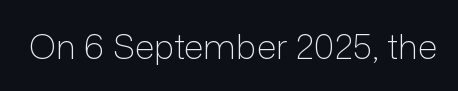
Letters have the restrained weight of plain body copy at most. This sample uses an upright cut, with every glyph sitting square on the baseline. Default kerning and tracking; the words read as compact shapes. The gap between lines stays unmarked.
